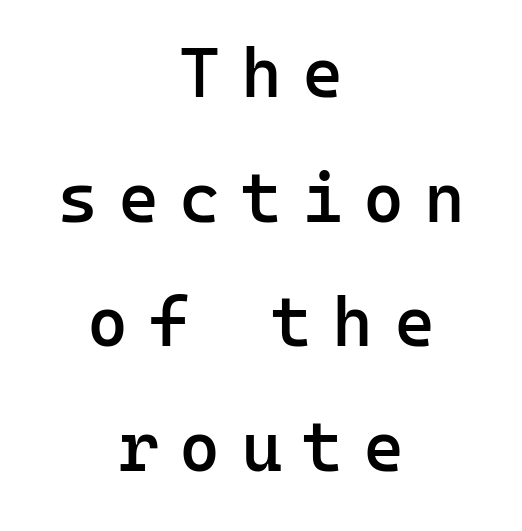
The image shows 70 px semibold sans-serif type, upright, monospaced; set centered, line spacing 1.78x, unusually wide letter spacing (+0.29 em), not underlined; low stroke contrast and a medium x-height.
